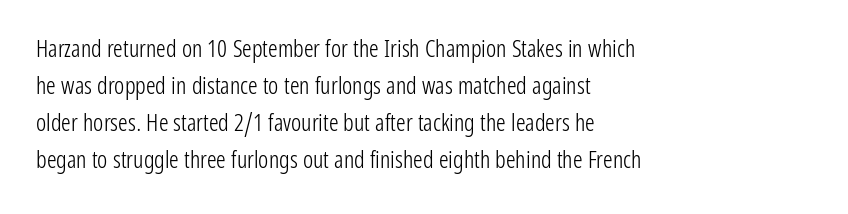
Q: Is the text bold? A: No.
Q: Is the text italic (slanted)? A: No, it is upright.
Q: Is the text underlined? A: No.
Q: How is the paragraph aligned? A: Left-aligned.
Q: Is the spacing between letters normal or unusually wide? A: Normal.
Q: Is the spacing between lines tight, normal or loose? A: Normal.
